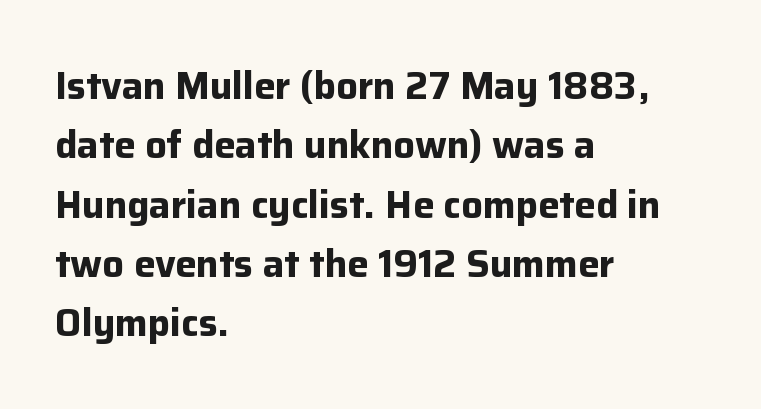
{"serif": "no", "italic": "no", "bold": "yes", "weight": "bold", "width": "normal", "stroke_contrast": "low", "x_height": "medium", "monospaced": "no", "underline": "no", "align": "left", "line_spacing": "normal", "line_spacing_ratio": 1.56, "letter_spacing": "normal", "letter_spacing_em": 0.0, "glyph_px": 38}
